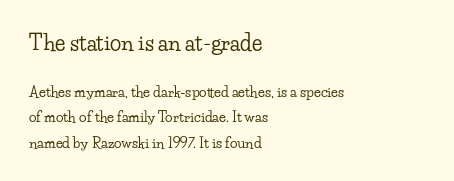
The upper block of text is set noticeably larger than the block beneath it. Line beginnings align vertically; line endings do not. The tracking reads as untouched default to a designer's eye. Posture: straight, roman, zero tilt. The space directly below the letters is spotless.
